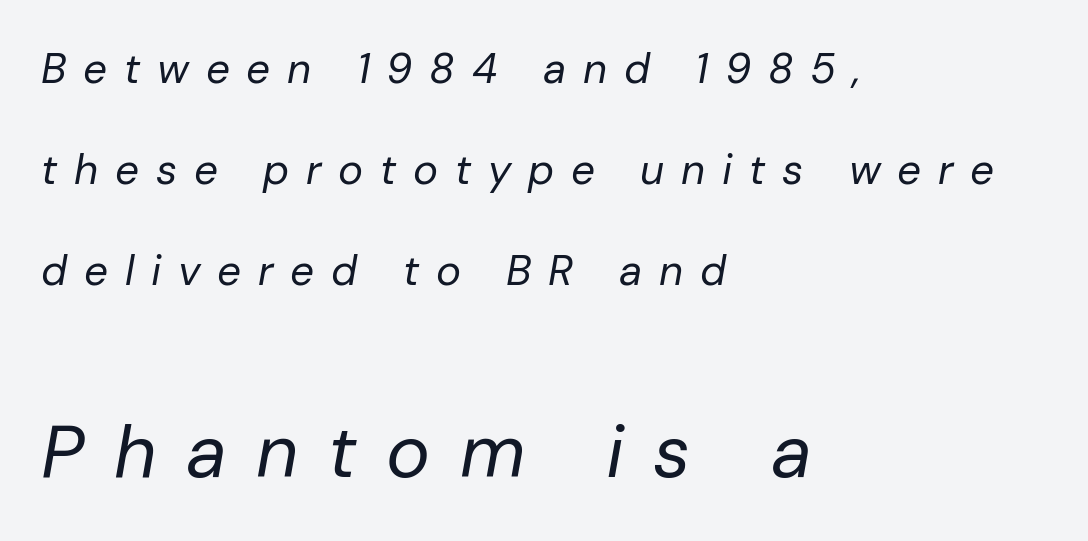
The axis of the letterforms is tilted away from vertical. Visually, the bottom section dominates because its glyphs are scaled up. Just letters on the line, the space beneath them empty. Quick note: interline space is abundant.
